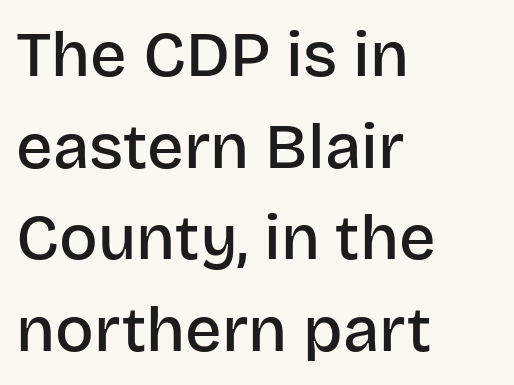
The image shows 64 px semibold sans-serif type, upright; set left-aligned, normal line spacing (1.43x), normal letter spacing, not underlined; low stroke contrast and a large x-height.
